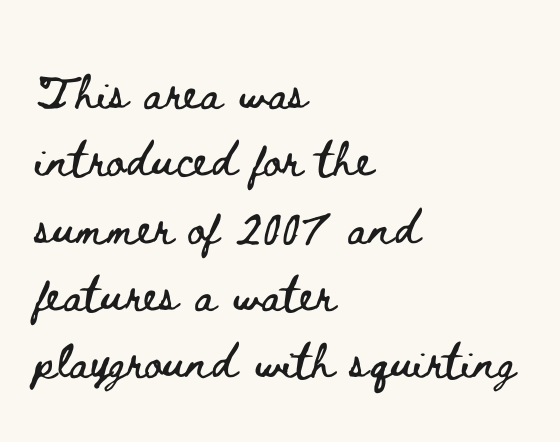
{"width": "wide", "stroke_contrast": "low", "x_height": "small", "monospaced": "no", "underline": "no", "align": "left", "line_spacing": "normal", "line_spacing_ratio": 1.53, "letter_spacing": "normal", "letter_spacing_em": 0.0, "glyph_px": 44}
